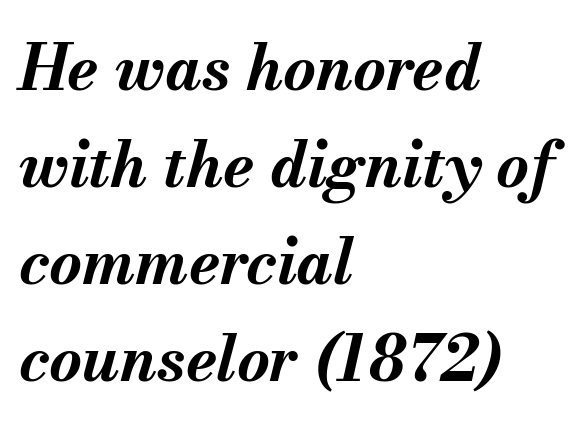
Successive baselines arrive at the customary interval. Slant detected: the letters are inclined. Character widths vary here, with narrow letters taking less room than wide ones. Each row of text sits above clean, open space.
